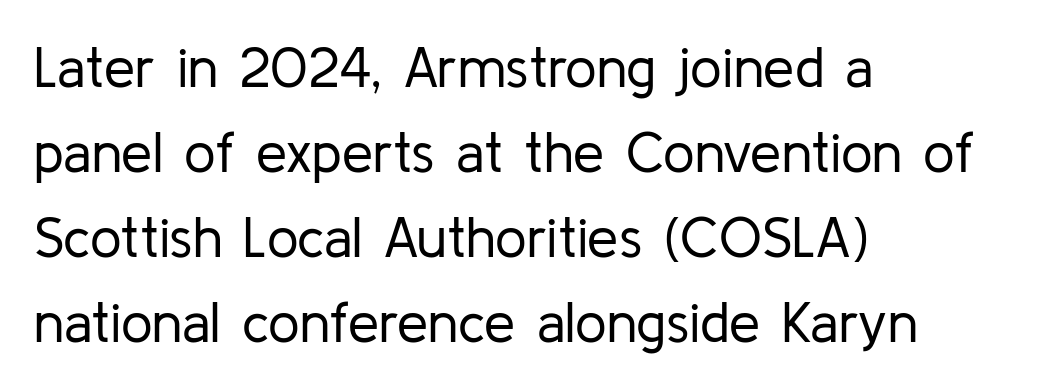
{"serif": "no", "italic": "no", "bold": "no", "weight": "regular", "width": "normal", "stroke_contrast": "low", "x_height": "medium", "monospaced": "no", "underline": "no", "align": "left", "line_spacing": "normal", "line_spacing_ratio": 1.52, "letter_spacing": "normal", "letter_spacing_em": 0.0, "glyph_px": 56}
